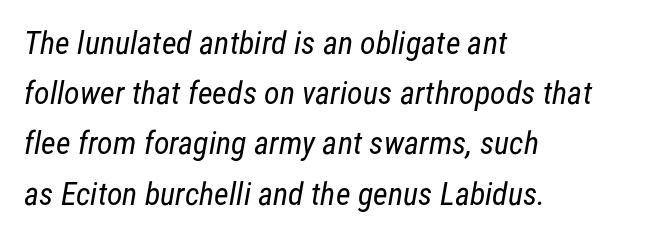
Q: Is the text bold? A: No.
Q: Is the typeface a serif or a sans-serif typeface? A: Sans-serif.
Q: Is the text underlined? A: No.
Q: How is the paragraph aligned? A: Left-aligned.
Q: Is the spacing between letters normal or unusually wide? A: Normal.
Q: Is the spacing between lines tight, normal or loose? A: Normal.
Q: Width (condensed, normal, or wide)? A: Condensed.
Q: Stroke contrast? A: Low.
Q: x-height? A: Medium.
Q: Monospaced? A: No.
